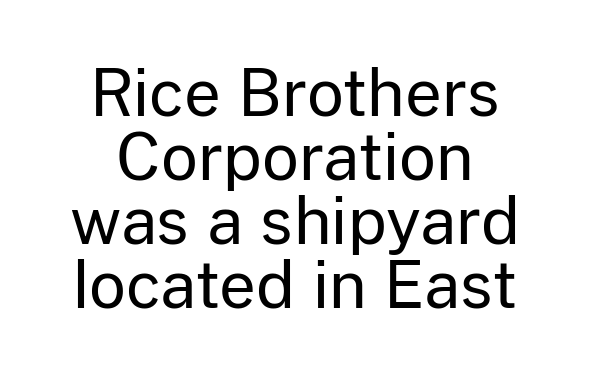
The image shows 64 px regular-weight sans-serif type, upright; set tight line spacing (1.0x), normal letter spacing, not underlined; low stroke contrast and a medium x-height.
